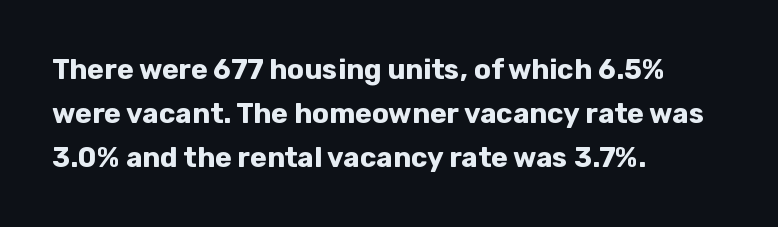
The font is running at its bold setting. Posture: upright roman. The vertical gap from one line to the next is medium. Observe the absence of serifs on each vertical stroke in this sample. These lines are rendered in a variable-pitch font.
